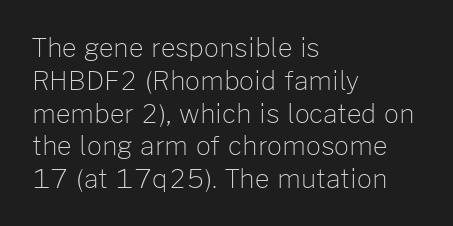
{"italic": "no", "bold": "no", "underline": "no", "align": "left", "line_spacing": "normal", "line_spacing_ratio": 1.26, "letter_spacing": "normal", "letter_spacing_em": 0.0, "glyph_px": 26}
